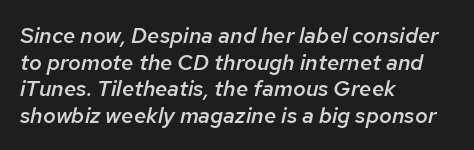
Q: Is the text bold? A: Semi-bold.
Q: Is the text italic (slanted)? A: Yes, it leans right by about 12 degrees.
Q: Is the text underlined? A: No.
Q: How is the paragraph aligned? A: Left-aligned.
Q: Is the spacing between letters normal or unusually wide? A: Normal.
